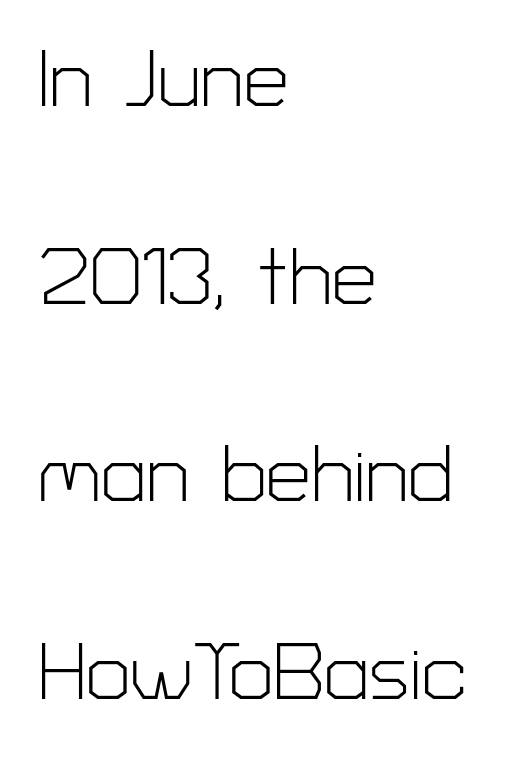
{"serif": "no", "italic": "no", "bold": "no", "weight": "light", "width": "normal", "stroke_contrast": "low", "x_height": "medium", "monospaced": "no", "underline": "no", "align": "left", "line_spacing": "loose", "line_spacing_ratio": 2.47, "letter_spacing": "normal", "letter_spacing_em": 0.0, "glyph_px": 80}
